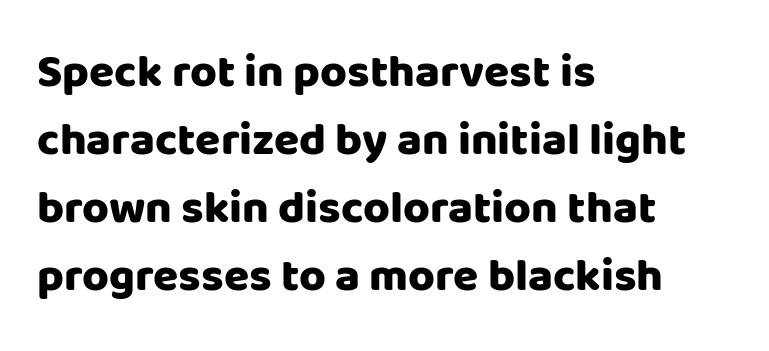
{"serif": "no", "italic": "no", "bold": "yes", "weight": "heavy", "width": "normal", "stroke_contrast": "low", "x_height": "large", "monospaced": "no", "underline": "no", "align": "left", "line_spacing": "normal", "line_spacing_ratio": 1.48, "letter_spacing": "normal", "letter_spacing_em": 0.0, "glyph_px": 46}
